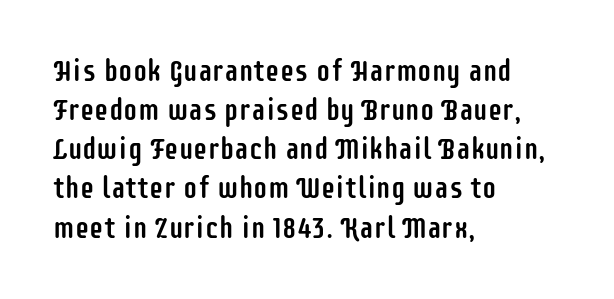
The rendering shows plain stroke endings on the letterforms — a sans-serif design. Default kerning and tracking; the words read as compact shapes. Leading matches the norm, producing a regular column. Each letter keeps its own natural width here, so spacing adapts to shape. The strip under each line holds only bare page.
